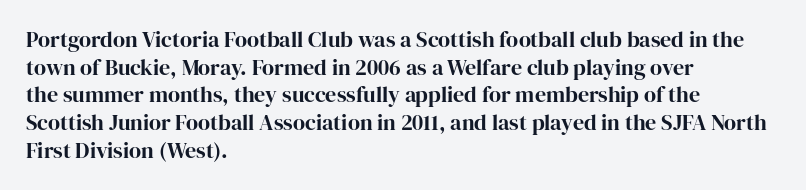
Q: Is the text italic (slanted)? A: No, it is upright.
Q: Is the text underlined? A: No.
Q: How is the paragraph aligned? A: Left-aligned.
Q: Is the spacing between letters normal or unusually wide? A: Normal.
Q: Is the spacing between lines tight, normal or loose? A: Normal.
